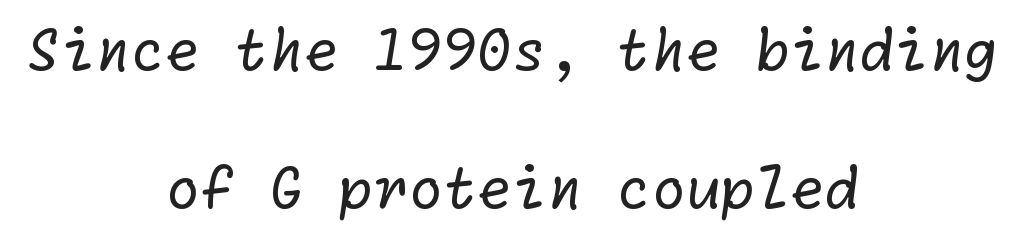
The image shows 56 px regular-weight sans-serif type; set centered, loose line spacing (2.47x), normal letter spacing, not underlined; low stroke contrast and a medium x-height.
